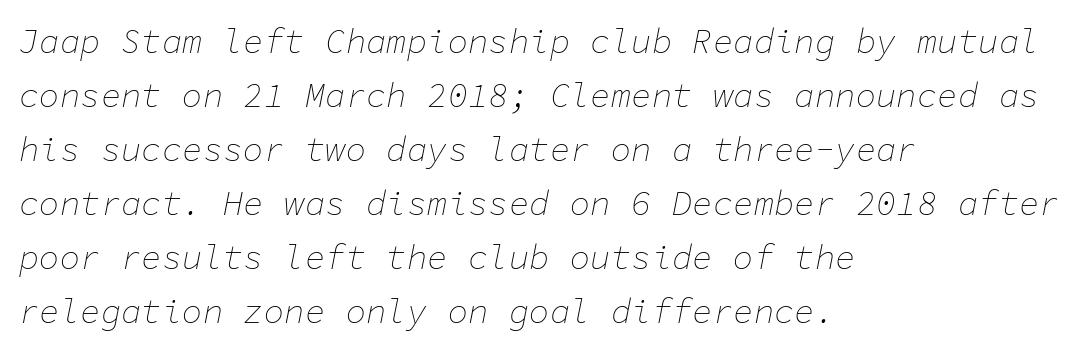
The image shows 34 px thin type, italic (leaning right), monospaced; set left-aligned, normal line spacing (1.59x), normal letter spacing, not underlined; low stroke contrast and a medium x-height.
